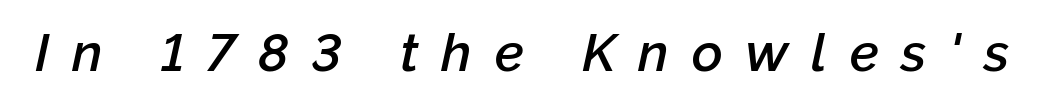
Q: Is the text bold? A: Semi-bold.
Q: Is the text italic (slanted)? A: Yes, it leans right by about 12 degrees.
Q: Is the text underlined? A: No.
Q: Is the spacing between letters normal or unusually wide? A: Unusually wide.
Q: Width (condensed, normal, or wide)? A: Normal.
Q: Stroke contrast? A: Low.
Q: x-height? A: Medium.
Q: Monospaced? A: No.
